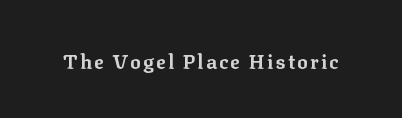
The type sits square on the baseline with zero lean. Lines of text with bare space underneath. Does the weight exceed regular? Yes, all the way to bold.
